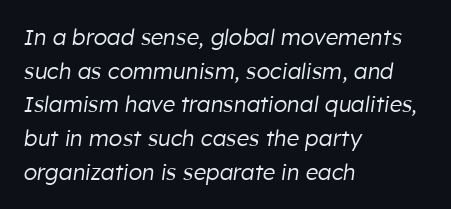
The image shows 22 px text type, italic (leaning right); set left-aligned, normal line spacing (1.53x), normal letter spacing, not underlined.
